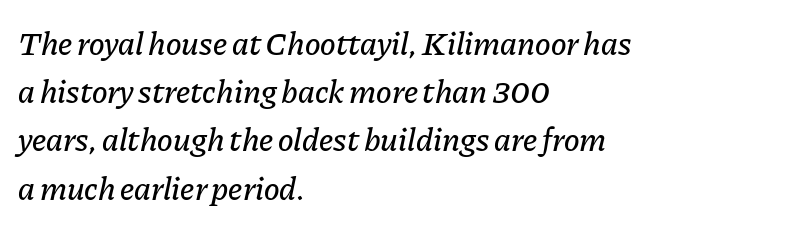
{"italic": "yes", "lean": "right", "slant_degrees": 11, "width": "normal", "stroke_contrast": "low", "x_height": "medium", "monospaced": "no", "underline": "no", "align": "left", "line_spacing": "normal", "line_spacing_ratio": 1.46, "letter_spacing": "normal", "letter_spacing_em": 0.0, "glyph_px": 33}
